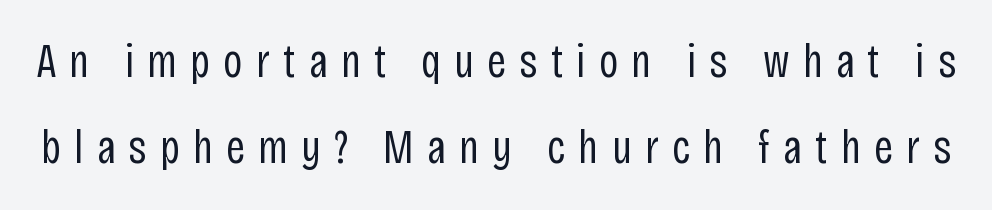
The letters are spread apart with noticeably loose tracking. In terms of letterform style, serifs are entirely absent. Type without underlining. Every stem runs plumb, perpendicular to the baseline. Here the designer chose a conventional face with non-uniform glyph widths.
